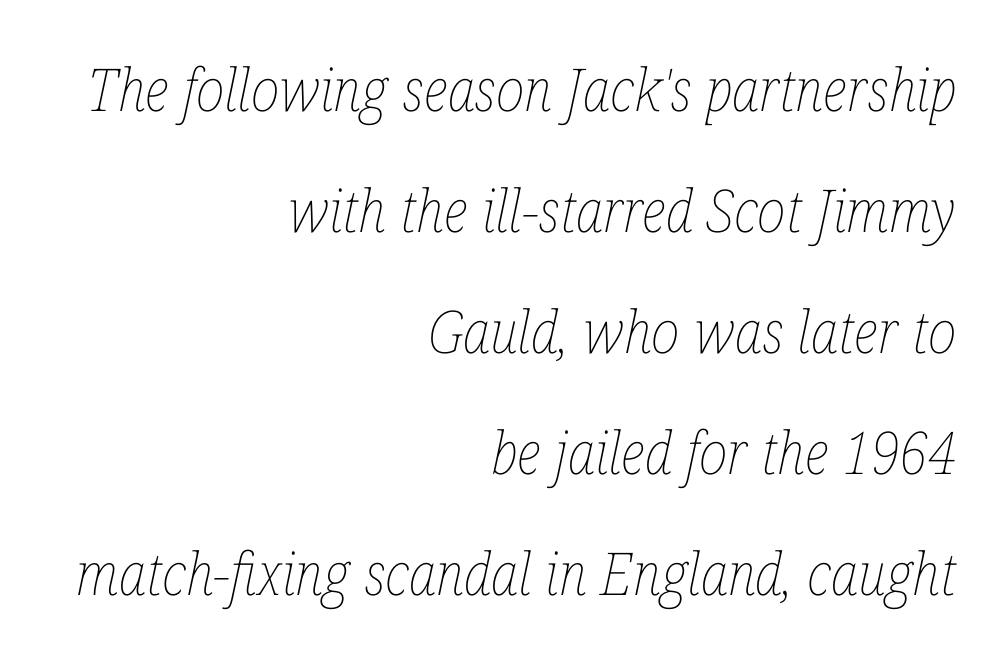
Q: Is the text bold? A: No.
Q: Is the text italic (slanted)? A: Yes, it leans right by about 12 degrees.
Q: Is the text underlined? A: No.
Q: How is the paragraph aligned? A: Right-aligned.
Q: Is the spacing between letters normal or unusually wide? A: Normal.
Q: Is the spacing between lines tight, normal or loose? A: Loose.
Q: Width (condensed, normal, or wide)? A: Condensed.
Q: Stroke contrast? A: Low.
Q: x-height? A: Medium.
Q: Monospaced? A: No.
